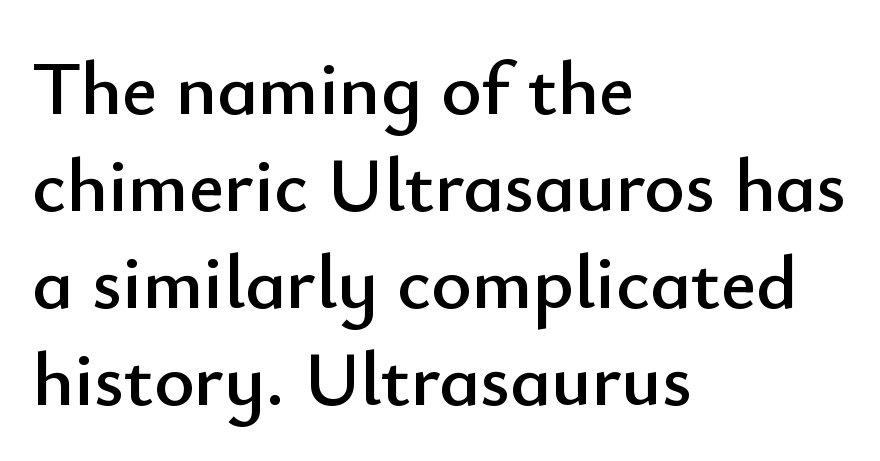
Q: Is the text italic (slanted)? A: No, it is upright.
Q: Is the typeface a serif or a sans-serif typeface? A: Sans-serif.
Q: Is the text underlined? A: No.
Q: How is the paragraph aligned? A: Left-aligned.
Q: Is the spacing between letters normal or unusually wide? A: Normal.
Q: Is the spacing between lines tight, normal or loose? A: Normal.
Q: Width (condensed, normal, or wide)? A: Normal.
Q: Stroke contrast? A: Low.
Q: x-height? A: Small.
Q: Monospaced? A: No.
